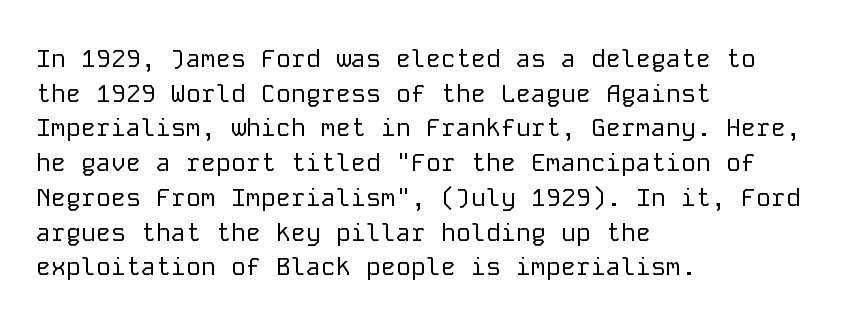
The image shows 25 px text type, upright; set left-aligned, normal line spacing (1.39x), normal letter spacing, not underlined.
